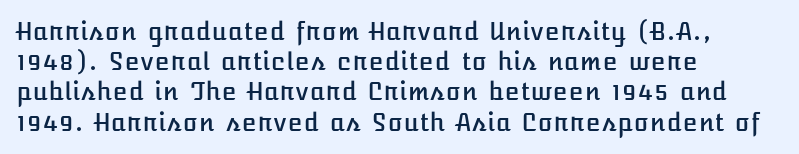
Leading: standard. Ascenders rise straight up at ninety degrees. The text block is weighted toward the left margin, trailing off unevenly rightward. Default kerning and tracking; the words read as compact shapes. Underlining? Definitely not there.
